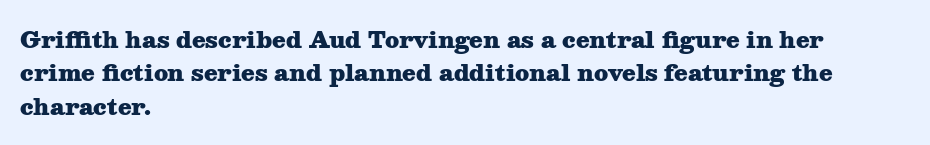
The image shows 22 px bold type, upright; set left-aligned, normal line spacing (1.52x), normal letter spacing, not underlined.
